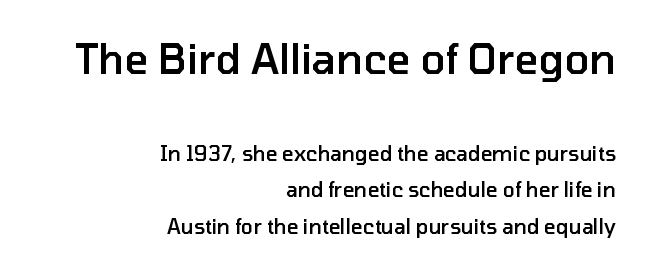
The image shows 41 px semibold sans-serif type, upright; set right-aligned, line spacing 1.83x, normal letter spacing, not underlined; the first (top) block is 2.05x larger; low stroke contrast and a medium x-height.
